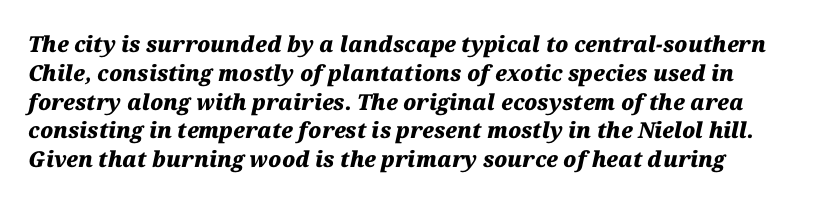
Spacing between characters is what you'd get straight out of the box. What weight is shown? A full bold with thick strokes. Horizontal bands of white between lines are of average thickness. The words here are not underlined.
